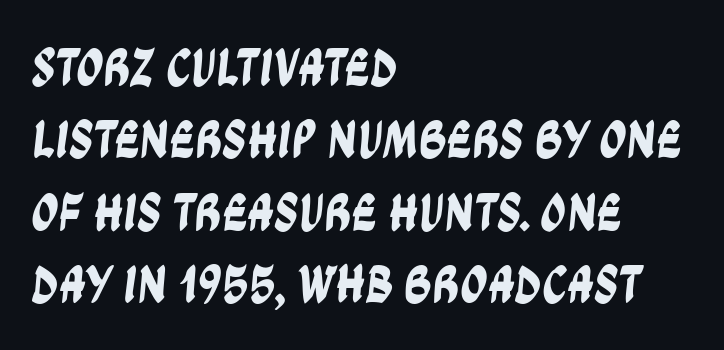
Caption: multi-line text, flush left, ragged right. Clear beneath every line of the passage. A typesetter would call this leading conventional body-copy spacing. Observe the absence of serifs on each vertical stroke in this sample. Note the varied advance widths — an 'i' is clearly narrower than an 'm'. The rendering keeps characters at their native spacing.
